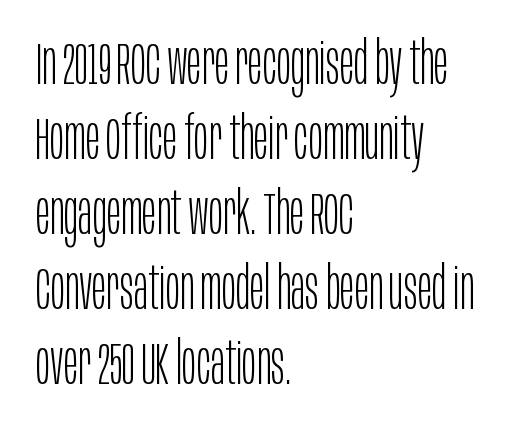
The image shows 60 px light, condensed sans-serif type, upright; set left-aligned, normal line spacing (1.25x), normal letter spacing, not underlined; low stroke contrast and a large x-height.
